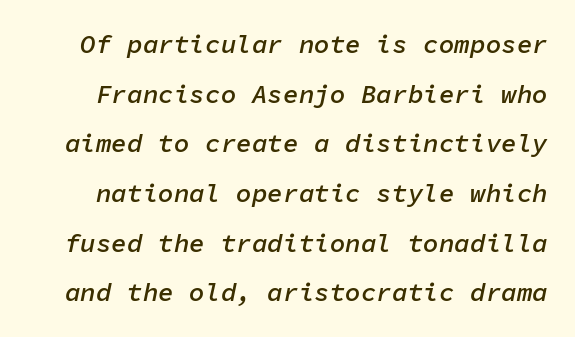
The image shows 26 px text type, italic (leaning right); set loose line spacing (1.91x), normal letter spacing, not underlined.
